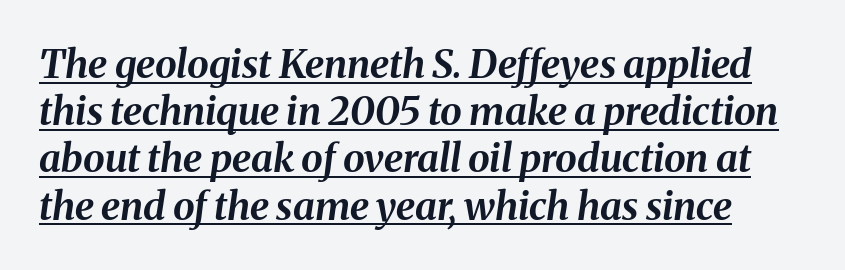
{"italic": "yes", "lean": "right", "slant_degrees": 8, "bold": "yes", "weight": "bold", "width": "normal", "stroke_contrast": "medium", "x_height": "medium", "monospaced": "no", "underline": "yes", "line_spacing_ratio": 1.21, "letter_spacing": "normal", "letter_spacing_em": 0.0, "glyph_px": 39}
